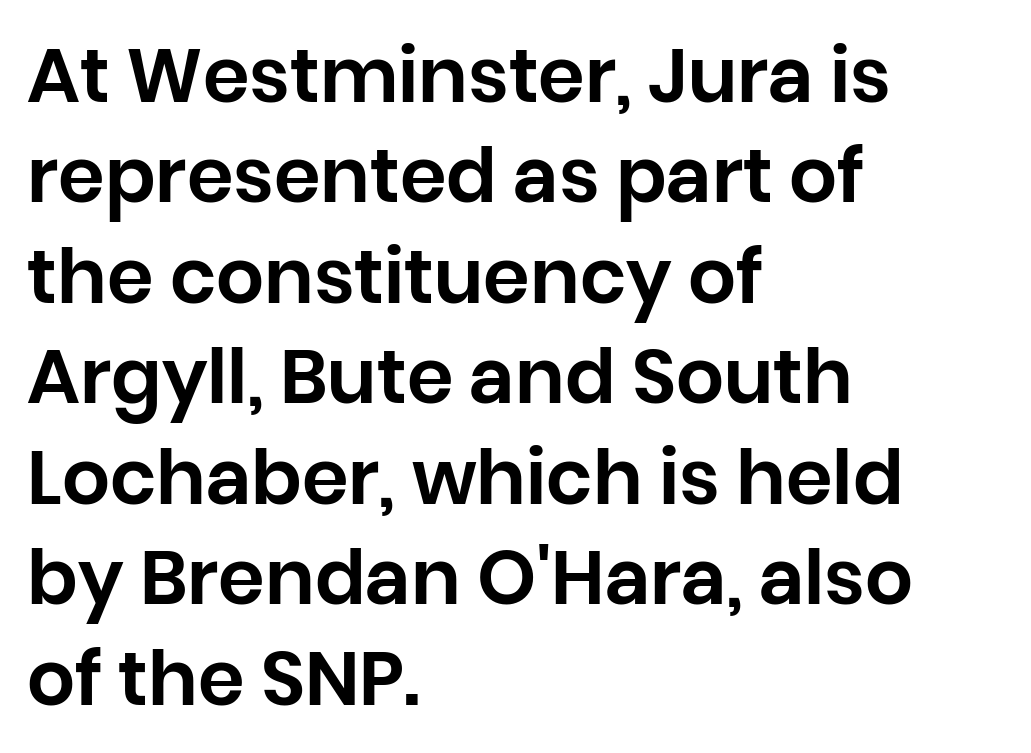
Q: Is the text italic (slanted)? A: No, it is upright.
Q: Is the typeface a serif or a sans-serif typeface? A: Sans-serif.
Q: Is the text underlined? A: No.
Q: How is the paragraph aligned? A: Left-aligned.
Q: Is the spacing between letters normal or unusually wide? A: Normal.
Q: Is the spacing between lines tight, normal or loose? A: Normal.
Q: Width (condensed, normal, or wide)? A: Normal.
Q: Stroke contrast? A: Low.
Q: x-height? A: Large.
Q: Monospaced? A: No.
